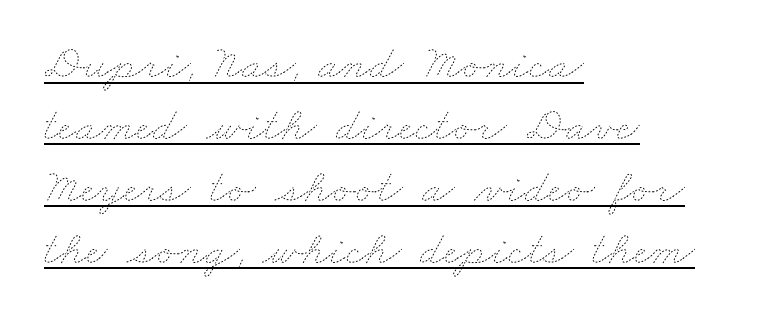
Q: Is the text bold? A: No.
Q: Is the text underlined? A: Yes.
Q: How is the paragraph aligned? A: Left-aligned.
Q: Is the spacing between letters normal or unusually wide? A: Normal.
Q: Is the spacing between lines tight, normal or loose? A: Normal.
Q: Width (condensed, normal, or wide)? A: Wide.
Q: Stroke contrast? A: Low.
Q: x-height? A: Small.
Q: Monospaced? A: No.
